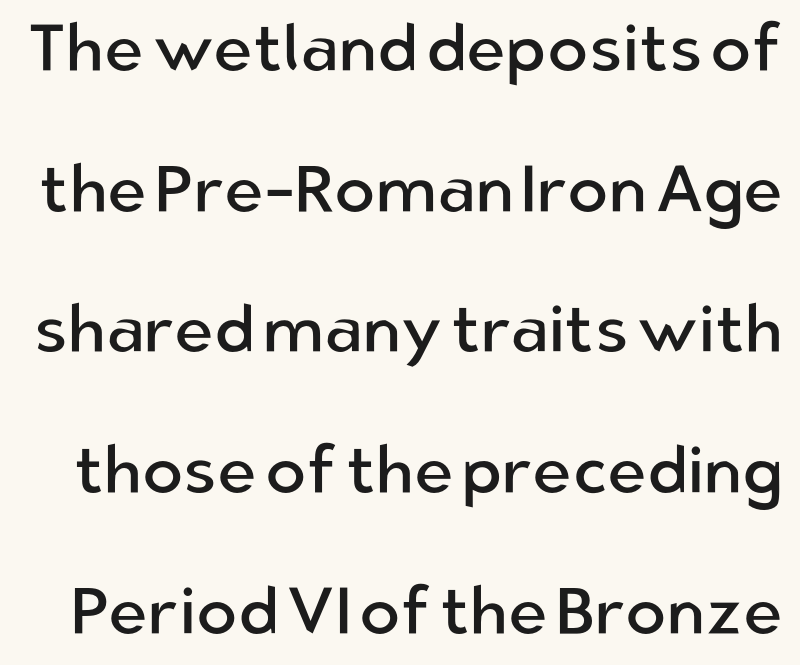
On a weight scale, this lands at 450 or below. This is the regular roman posture of the typeface. Does the type have serifs? No, each stem ends abruptly. Do the characters align in a grid? No, the font is proportional. Glyph-to-glyph distance matches everyday printed text. Unmarked baselines from the first word to the last.
